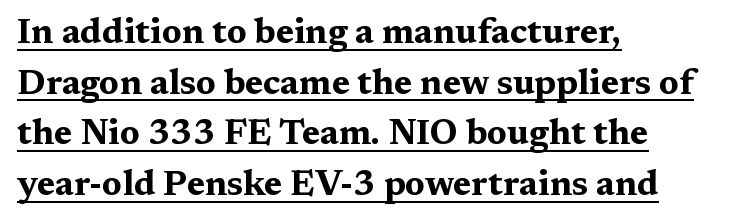
The image shows 35 px bold, wide serif type, upright; set left-aligned, normal line spacing (1.45x), normal letter spacing, underlined; medium stroke contrast and a medium x-height.
